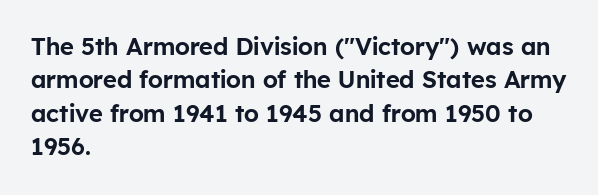
Q: Is the text italic (slanted)? A: No, it is upright.
Q: Is the text underlined? A: No.
Q: How is the paragraph aligned? A: Left-aligned.
Q: Is the spacing between letters normal or unusually wide? A: Normal.
Q: Is the spacing between lines tight, normal or loose? A: Normal.
